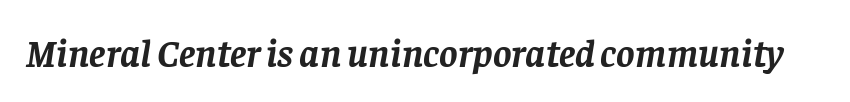
The image shows 39 px semibold serif type, italic (leaning right); set normal letter spacing, not underlined; low stroke contrast and a large x-height.
